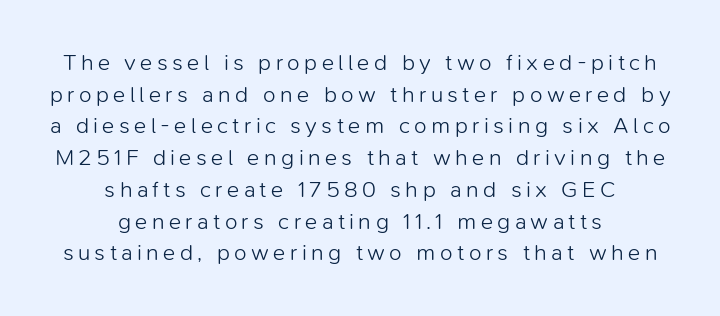
{"italic": "no", "bold": "no", "underline": "no", "align": "center", "line_spacing": "normal", "line_spacing_ratio": 1.38, "glyph_px": 23}
